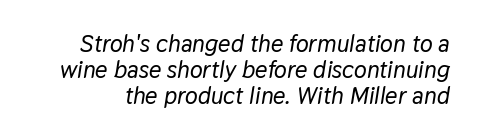
Q: Is the text italic (slanted)? A: Yes, it leans right by about 9 degrees.
Q: Is the text underlined? A: No.
Q: Is the spacing between letters normal or unusually wide? A: Normal.
Q: Is the spacing between lines tight, normal or loose? A: Tight.
